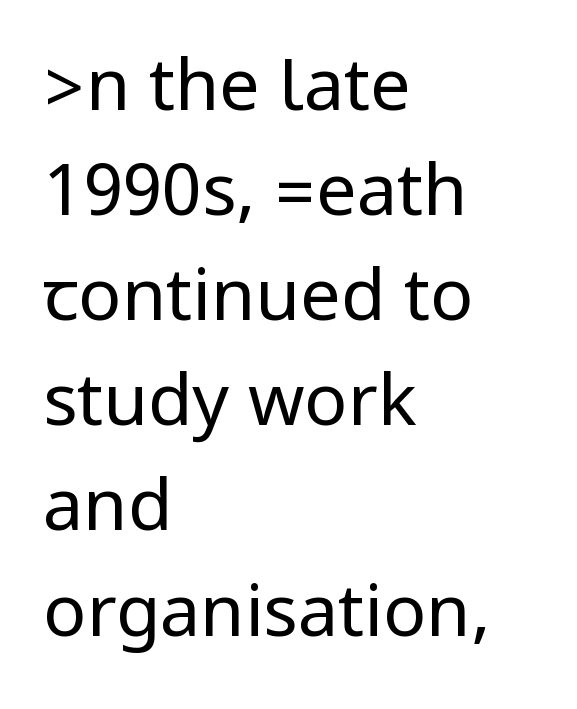
The image shows 72 px regular-weight, condensed sans-serif type, upright; set left-aligned, normal line spacing (1.46x), normal letter spacing, not underlined; low stroke contrast.
